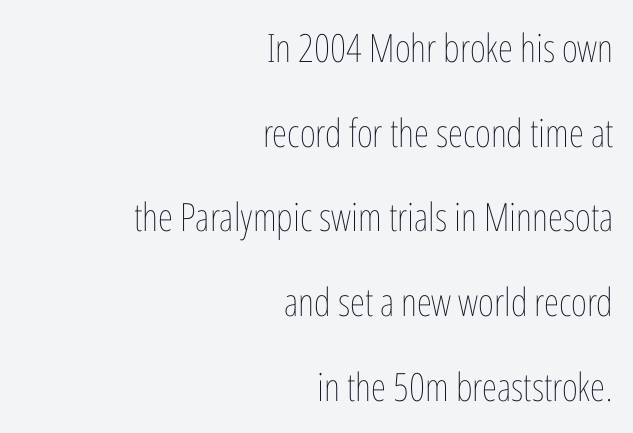
{"italic": "no", "bold": "no", "weight": "thin", "width": "condensed", "stroke_contrast": "low", "x_height": "medium", "monospaced": "no", "underline": "no", "align": "right", "line_spacing": "loose", "line_spacing_ratio": 2.17, "letter_spacing": "normal", "letter_spacing_em": 0.0, "glyph_px": 39}
